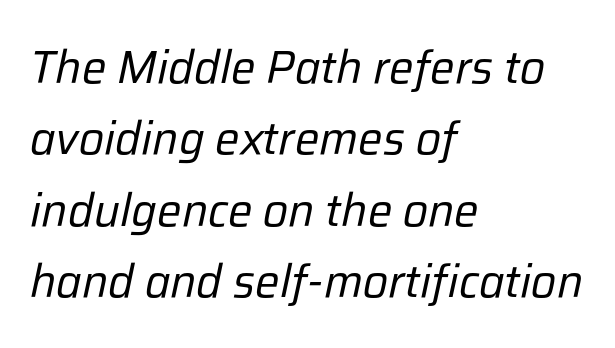
Q: Is the text bold? A: No.
Q: Is the text italic (slanted)? A: Yes, it leans right by about 12 degrees.
Q: Is the text underlined? A: No.
Q: How is the paragraph aligned? A: Left-aligned.
Q: Is the spacing between letters normal or unusually wide? A: Normal.
Q: Is the spacing between lines tight, normal or loose? A: Normal.
Q: Width (condensed, normal, or wide)? A: Normal.
Q: Stroke contrast? A: Low.
Q: x-height? A: Medium.
Q: Monospaced? A: No.
